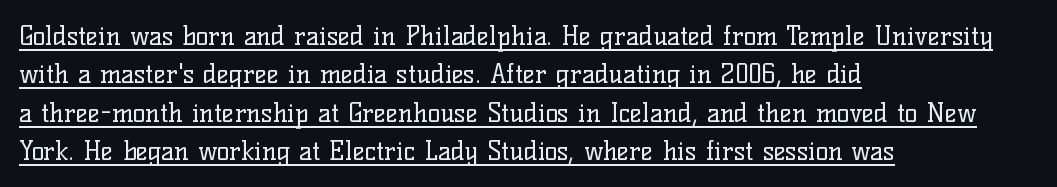
{"italic": "no", "bold": "no", "underline": "yes", "align": "left", "line_spacing": "normal", "line_spacing_ratio": 1.48, "letter_spacing": "normal", "letter_spacing_em": 0.0, "glyph_px": 26}
